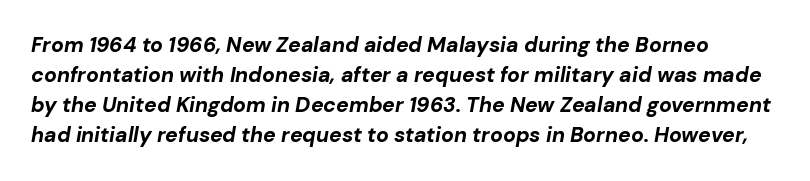
Words float on clear page, feet unadorned. Look at the stroke-to-counter ratio: heavy, a bold. Italic: yes, the glyphs are oblique. Here the glyphs are tracked normally, forming tight word shapes.
